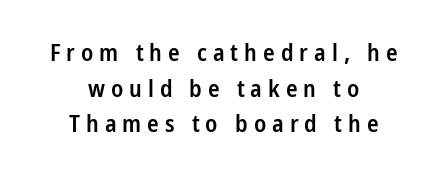
The image shows 24 px text type, upright; set centered, normal line spacing (1.48x), unusually wide letter spacing (+0.25 em), not underlined.
